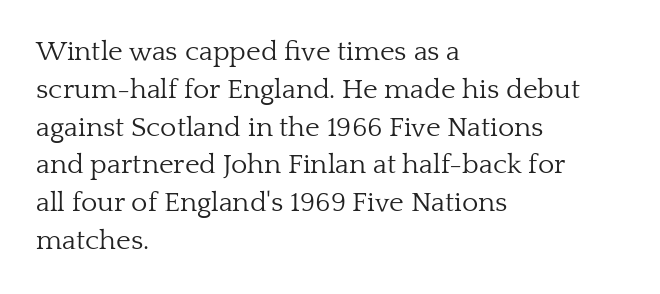
Q: Is the text bold? A: No.
Q: Is the text italic (slanted)? A: No, it is upright.
Q: Is the typeface a serif or a sans-serif typeface? A: Serif.
Q: Is the text underlined? A: No.
Q: How is the paragraph aligned? A: Left-aligned.
Q: Is the spacing between letters normal or unusually wide? A: Normal.
Q: Is the spacing between lines tight, normal or loose? A: Normal.
Q: Width (condensed, normal, or wide)? A: Normal.
Q: Stroke contrast? A: Low.
Q: x-height? A: Medium.
Q: Monospaced? A: No.
